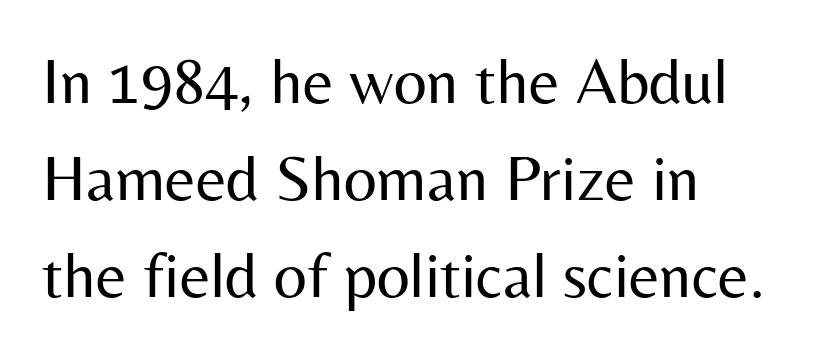
The image shows 65 px regular-weight sans-serif type, upright; set left-aligned, normal line spacing (1.49x), normal letter spacing, not underlined; medium stroke contrast and a medium x-height.
